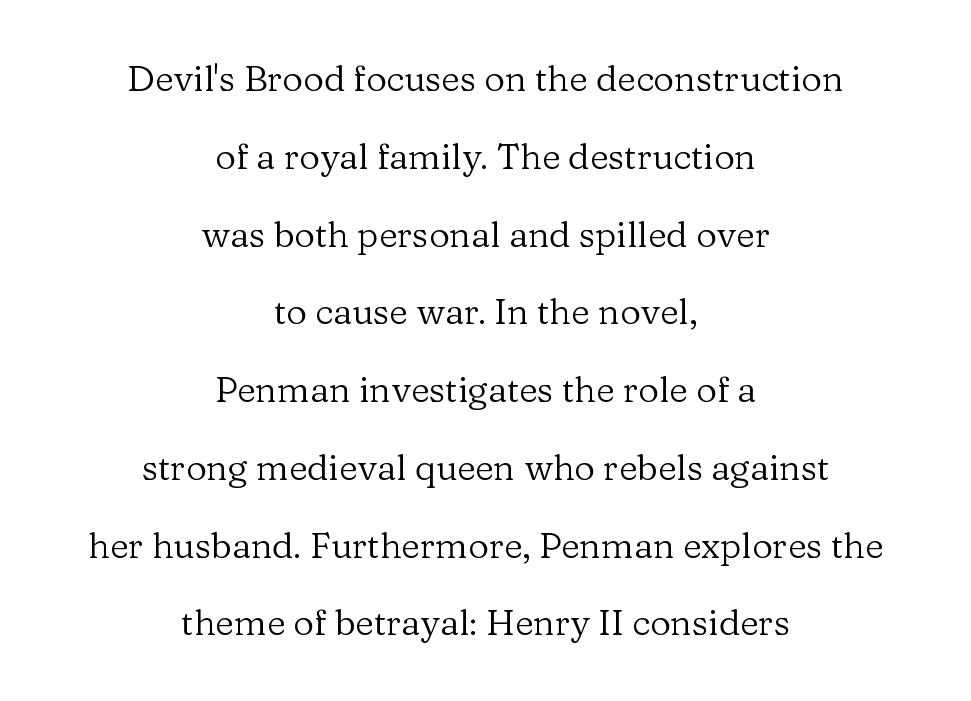
{"serif": "yes", "italic": "no", "bold": "no", "weight": "regular", "width": "normal", "stroke_contrast": "low", "x_height": "medium", "monospaced": "no", "underline": "no", "align": "center", "line_spacing": "loose", "line_spacing_ratio": 2.16, "letter_spacing": "normal", "letter_spacing_em": 0.0, "glyph_px": 36}
